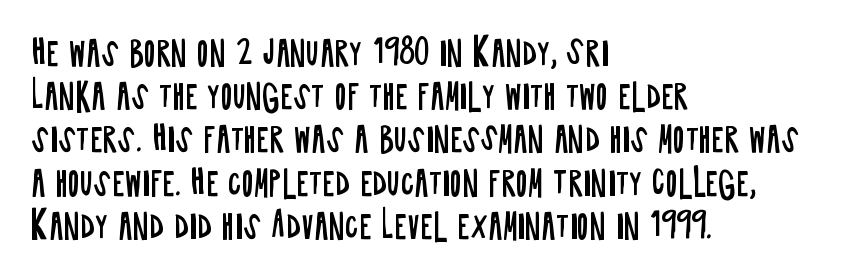
Has an underline been added? It has not. The passage shown is not bold in any degree. Leading matches the norm, producing a regular column. When letters stand straight like this, we call the style roman or upright. Varying glyph widths throughout — classic text-font behaviour.
